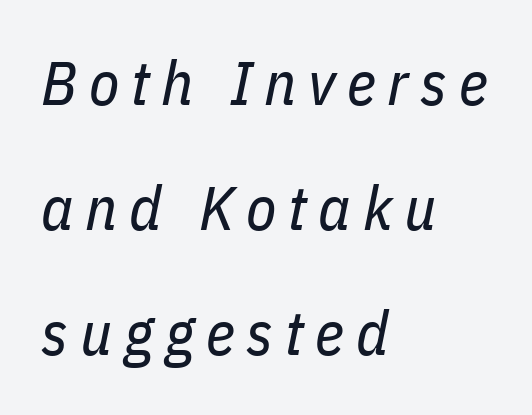
Horizontally, the lines are justified to the leading edge only. Vertical spacing — loose. This sample has the flowing, uneven cadence of proportional lettering. Observe the lean: these are italic letterforms. Stems and bowls with no extra thickness — not bold.
